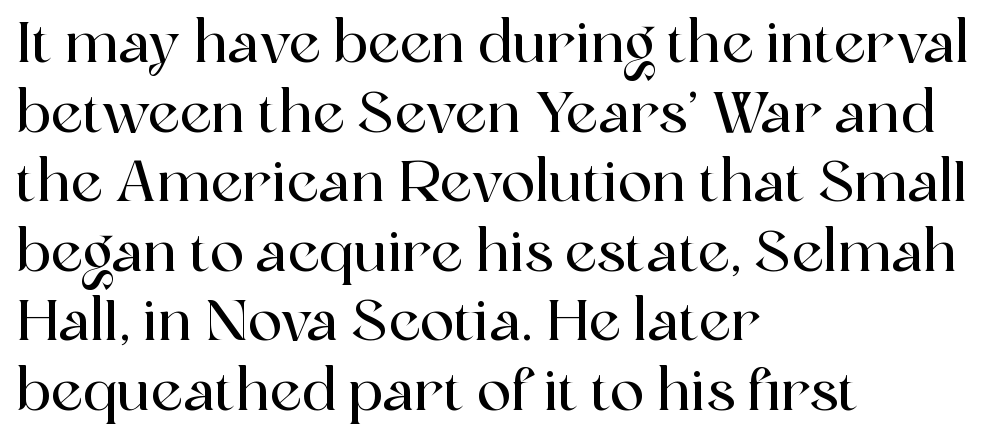
The image shows 57 px serif type, upright; set left-aligned, line spacing 1.22x, normal letter spacing, not underlined; a medium x-height.
